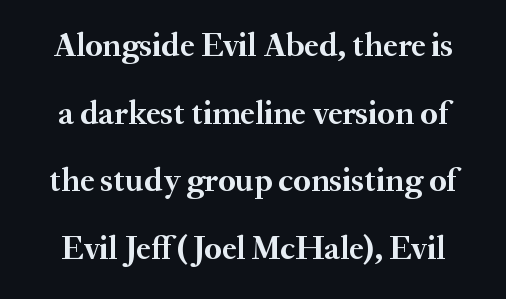
The image shows 33 px semibold serif type, upright; set loose line spacing (2.05x), normal letter spacing, not underlined; medium stroke contrast and a small x-height.
